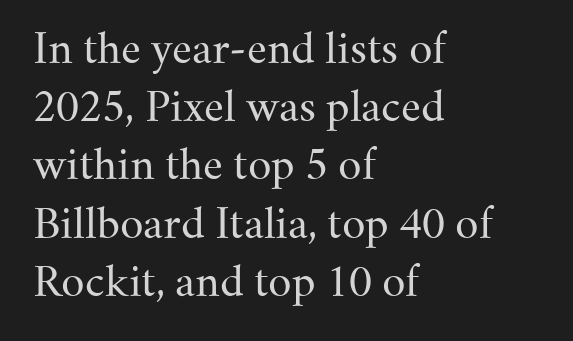
The image shows 41 px regular-weight serif type, upright; set left-aligned, normal line spacing (1.42x), normal letter spacing, not underlined; medium stroke contrast and a small x-height.
